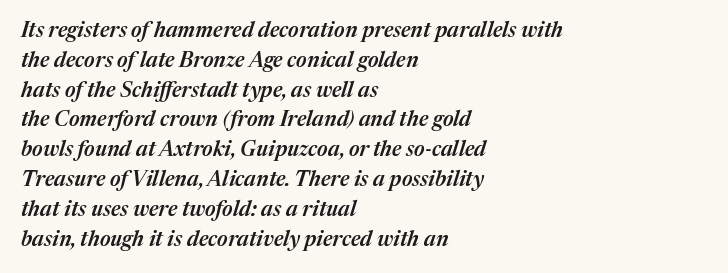
The compositor pushed each line to the left boundary. Beneath every word, the page is bare. The text carries the slant typical of an italic or oblique font. Notice the strokes are somewhat thickened but not fully heavy: this is a semibold. There is no visible air inserted between adjacent glyphs.
